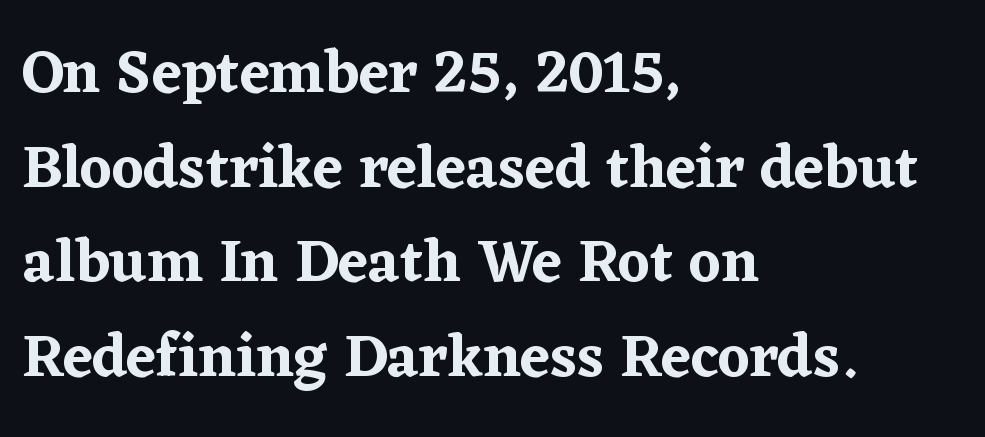
Q: Is the text italic (slanted)? A: No, it is upright.
Q: Is the typeface a serif or a sans-serif typeface? A: Serif.
Q: Is the text underlined? A: No.
Q: How is the paragraph aligned? A: Left-aligned.
Q: Is the spacing between letters normal or unusually wide? A: Normal.
Q: Is the spacing between lines tight, normal or loose? A: Normal.
Q: Width (condensed, normal, or wide)? A: Normal.
Q: Stroke contrast? A: Low.
Q: x-height? A: Medium.
Q: Monospaced? A: No.
